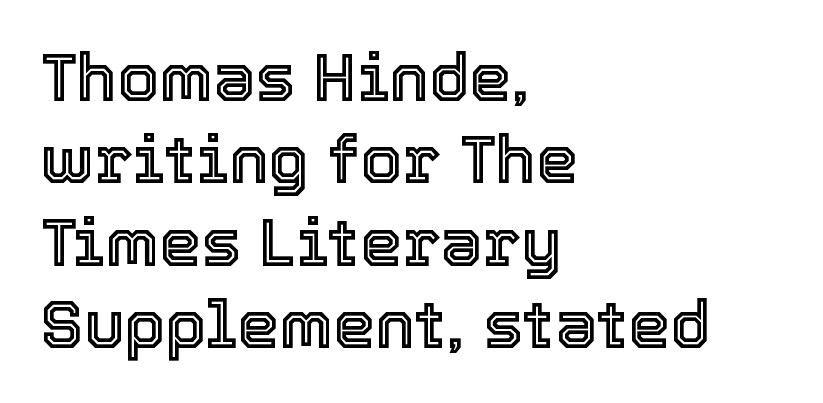
The lines are quadded left. The gaps between neighbouring characters are ordinary and unremarkable. Here the designer chose a conventional face with non-uniform glyph widths. The letters stand straight up with perfectly vertical stems.
